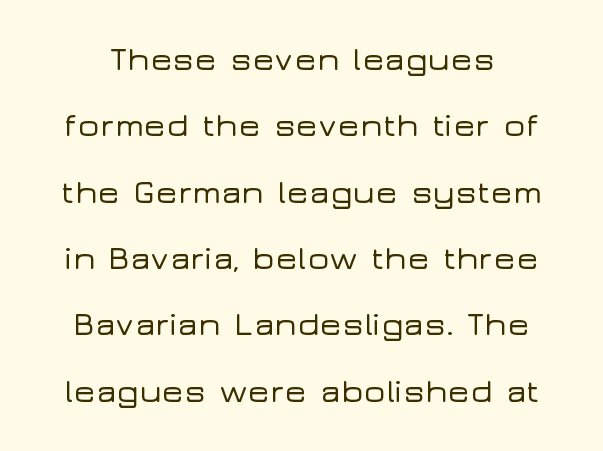
The image shows 33 px wide sans-serif type, upright; set loose line spacing (2.01x), normal letter spacing, not underlined; low stroke contrast and a medium x-height.
